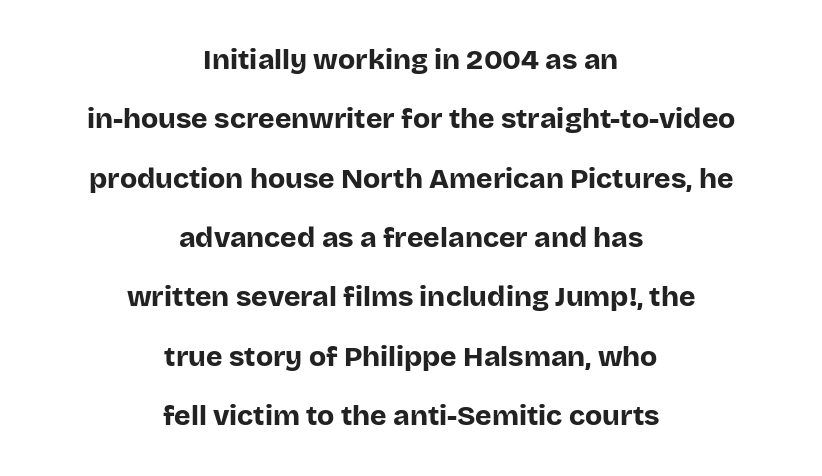
Q: Is the text bold? A: Yes.
Q: Is the text italic (slanted)? A: No, it is upright.
Q: Is the typeface a serif or a sans-serif typeface? A: Sans-serif.
Q: Is the text underlined? A: No.
Q: How is the paragraph aligned? A: Centered.
Q: Is the spacing between letters normal or unusually wide? A: Normal.
Q: Is the spacing between lines tight, normal or loose? A: Loose.
Q: Width (condensed, normal, or wide)? A: Normal.
Q: Stroke contrast? A: Low.
Q: x-height? A: Large.
Q: Monospaced? A: No.
